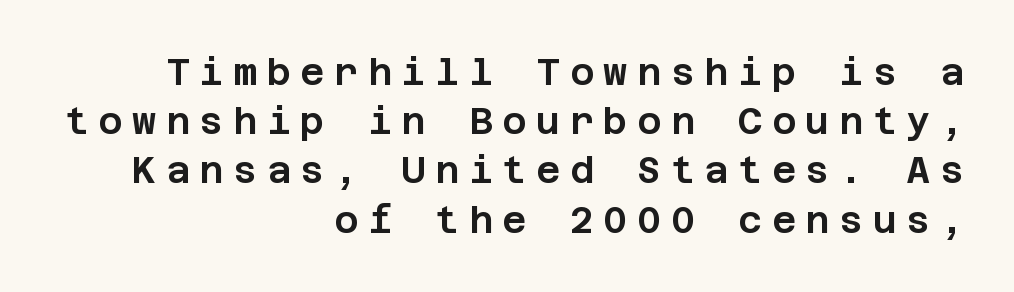
{"serif": "no", "italic": "no", "width": "normal", "stroke_contrast": "low", "x_height": "large", "underline": "no", "align": "right", "line_spacing": "normal", "line_spacing_ratio": 1.33, "letter_spacing": "wide", "letter_spacing_em": 0.26, "glyph_px": 37}
